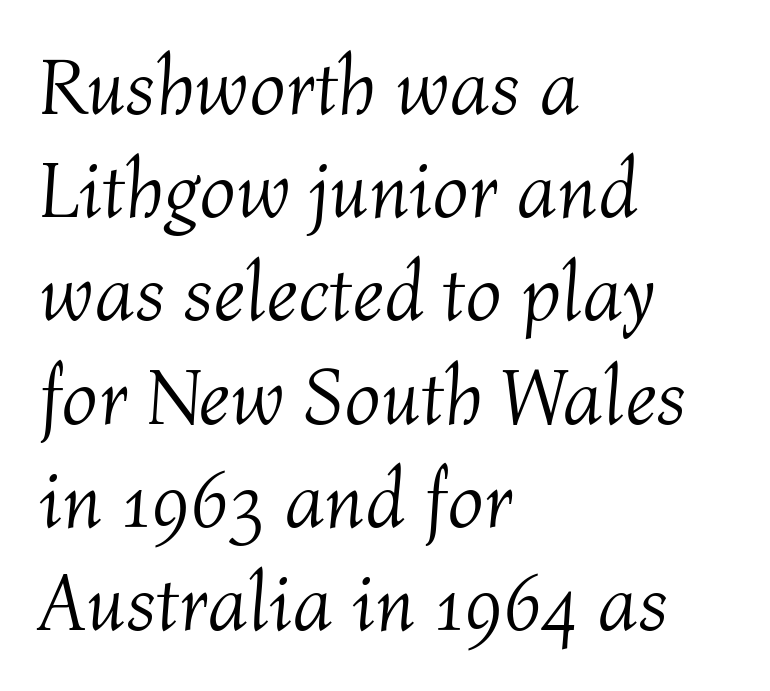
The image shows 80 px light type, italic (leaning right); set left-aligned, normal line spacing (1.29x), normal letter spacing, not underlined; medium stroke contrast and a medium x-height.
